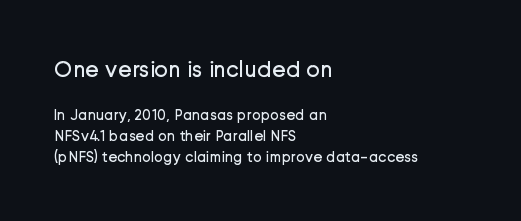
Q: Is the text bold? A: No.
Q: Is the text italic (slanted)? A: No, it is upright.
Q: Is the text underlined? A: No.
Q: How is the paragraph aligned? A: Left-aligned.
Q: Is the spacing between letters normal or unusually wide? A: Normal.
Q: Is the spacing between lines tight, normal or loose? A: Normal.
Q: Which block of text is set in a larger size, the first (top) or the second (bottom)? A: The first (top) one.
